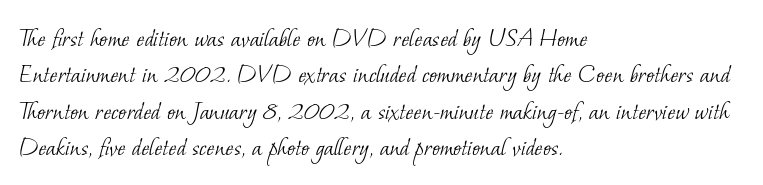
Q: Is the text bold? A: No.
Q: Is the text underlined? A: No.
Q: How is the paragraph aligned? A: Left-aligned.
Q: Is the spacing between letters normal or unusually wide? A: Normal.
Q: Is the spacing between lines tight, normal or loose? A: Normal.
